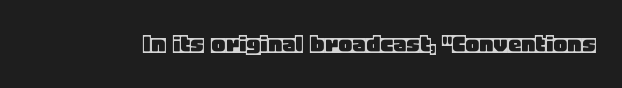
The image shows 27 px text type, upright; set normal letter spacing, not underlined.
